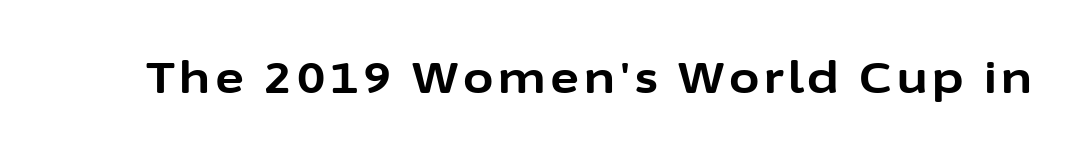
The image shows 44 px bold sans-serif type, upright; set not underlined; low stroke contrast and a medium x-height.
